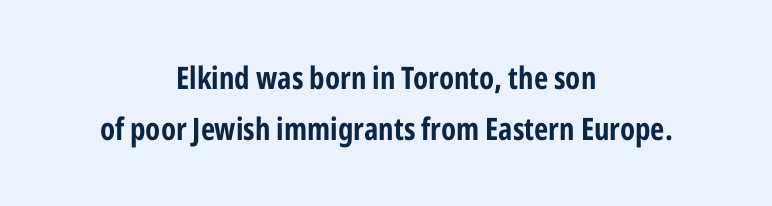
The image shows 31 px bold, condensed sans-serif type, upright; set centered, normal line spacing (1.65x), normal letter spacing, not underlined; low stroke contrast and a medium x-height.
